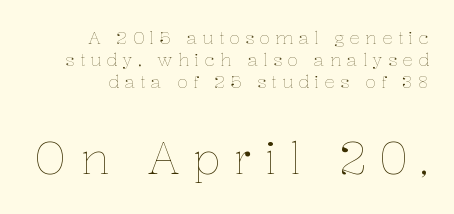
Vertical strokes here are truly vertical. Note the varied advance widths — an 'i' is clearly narrower than an 'm'. The following chunk of copy outweighs the initial chunk in type size. Stroke thickness stays within the range of a standard reading face or lighter. Where is the straight margin? On the right.
